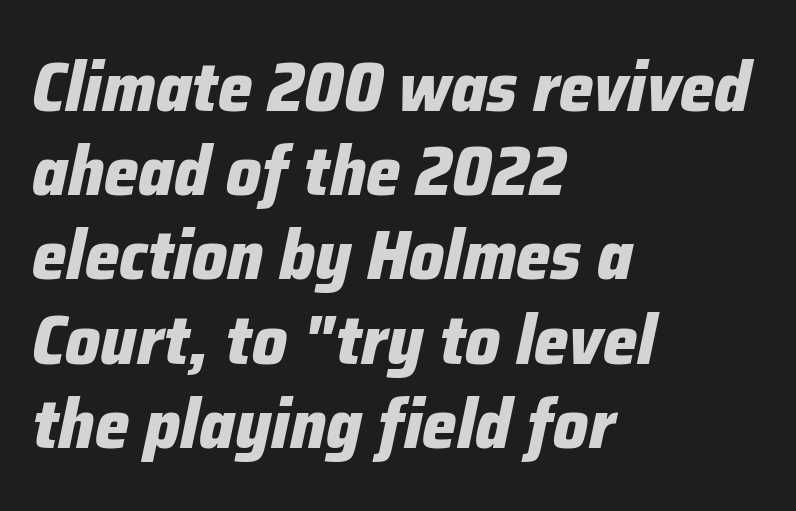
Which margin do the lines hug? The left one — the right edge is uneven. Character widths vary here, with narrow letters taking less room than wide ones. This is oblique type, the kind used for emphasis or titles. A typesetter would call this zero additional tracking.
